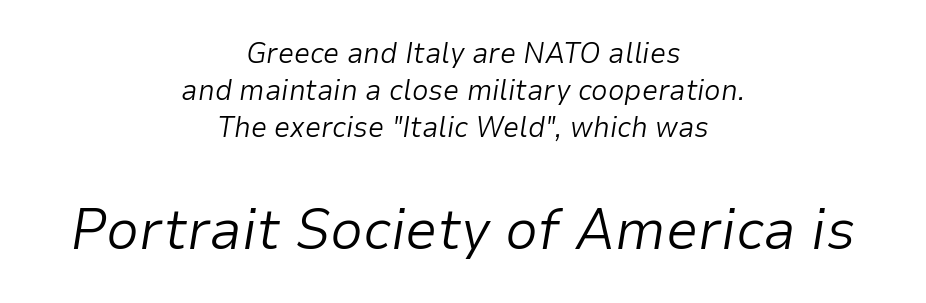
Q: Is the text bold? A: No.
Q: Is the text italic (slanted)? A: Yes, it leans right by about 9 degrees.
Q: Is the text underlined? A: No.
Q: How is the paragraph aligned? A: Centered.
Q: Is the spacing between letters normal or unusually wide? A: Normal.
Q: Is the spacing between lines tight, normal or loose? A: Normal.
Q: Which block of text is set in a larger size, the first (top) or the second (bottom)? A: The second (bottom) one.
Q: Width (condensed, normal, or wide)? A: Normal.
Q: Stroke contrast? A: Low.
Q: x-height? A: Medium.
Q: Monospaced? A: No.
